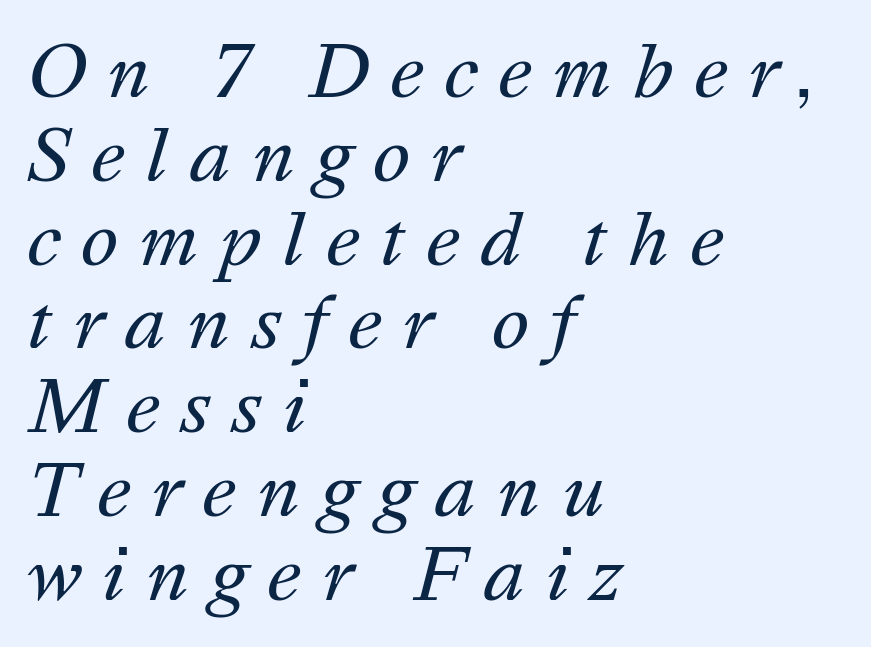
The image shows 71 px regular-weight type, italic (leaning right); set left-aligned, line spacing 1.18x, unusually wide letter spacing (+0.29 em), not underlined; medium stroke contrast and a medium x-height.
